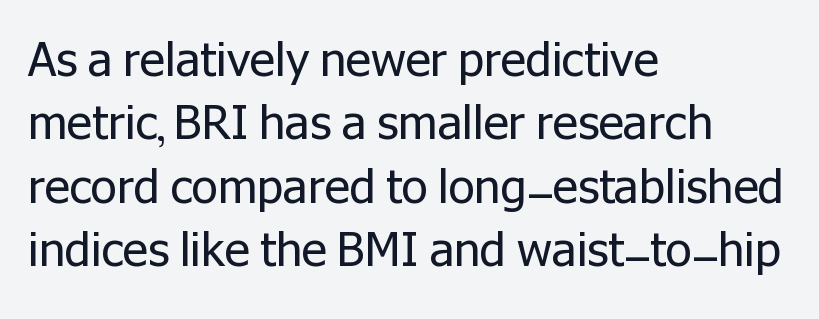
{"serif": "no", "italic": "no", "bold": "no", "weight": "regular", "width": "normal", "stroke_contrast": "low", "x_height": "medium", "monospaced": "no", "underline": "no", "align": "left", "line_spacing": "normal", "line_spacing_ratio": 1.35, "letter_spacing": "normal", "letter_spacing_em": 0.0, "glyph_px": 47}
